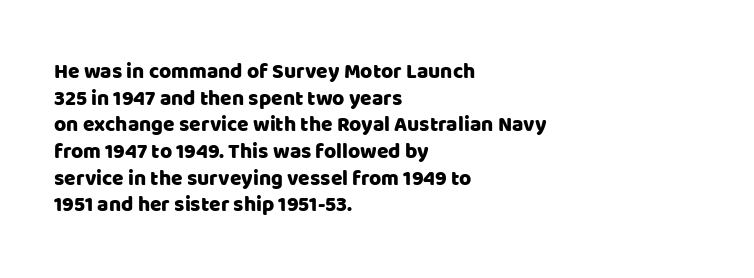
Q: Is the text italic (slanted)? A: No, it is upright.
Q: Is the text underlined? A: No.
Q: How is the paragraph aligned? A: Left-aligned.
Q: Is the spacing between letters normal or unusually wide? A: Normal.
Q: Is the spacing between lines tight, normal or loose? A: Normal.
